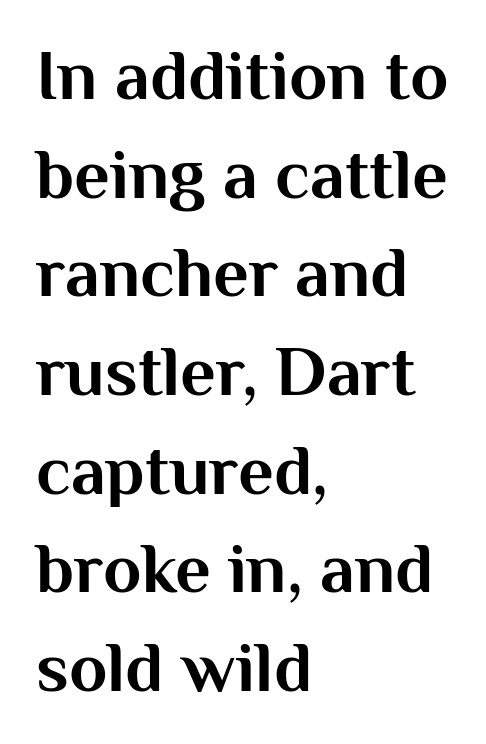
Q: Is the text bold? A: Yes.
Q: Is the text italic (slanted)? A: No, it is upright.
Q: Is the typeface a serif or a sans-serif typeface? A: Sans-serif.
Q: Is the text underlined? A: No.
Q: How is the paragraph aligned? A: Left-aligned.
Q: Is the spacing between letters normal or unusually wide? A: Normal.
Q: Is the spacing between lines tight, normal or loose? A: Normal.
Q: Width (condensed, normal, or wide)? A: Normal.
Q: Stroke contrast? A: Medium.
Q: x-height? A: Medium.
Q: Monospaced? A: No.
